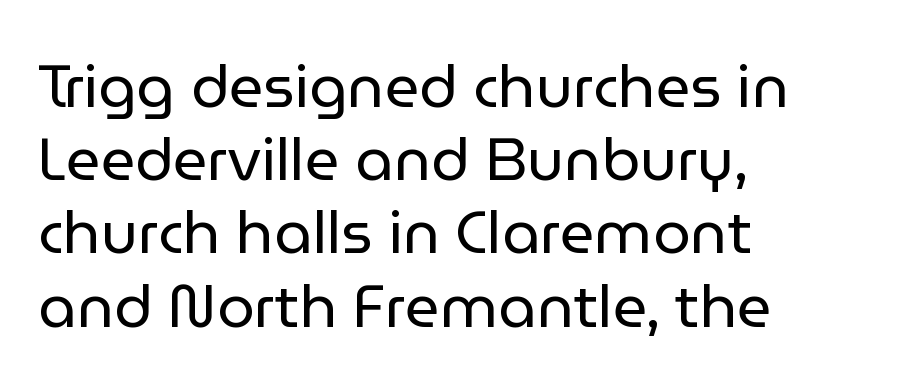
Q: Is the text bold? A: No.
Q: Is the text italic (slanted)? A: No, it is upright.
Q: Is the typeface a serif or a sans-serif typeface? A: Sans-serif.
Q: Is the text underlined? A: No.
Q: How is the paragraph aligned? A: Left-aligned.
Q: Is the spacing between letters normal or unusually wide? A: Normal.
Q: Width (condensed, normal, or wide)? A: Normal.
Q: Stroke contrast? A: Low.
Q: x-height? A: Medium.
Q: Monospaced? A: No.
